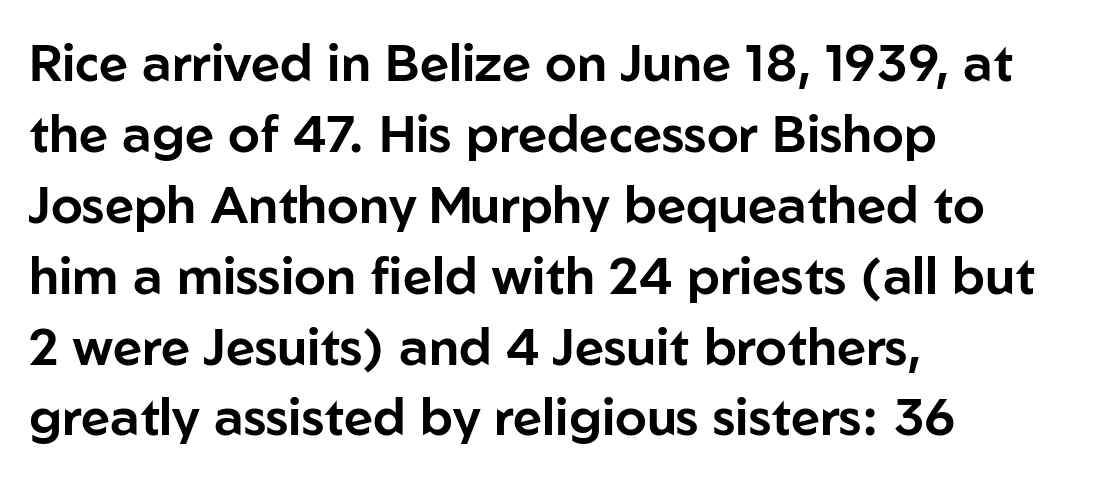
The image shows 51 px sans-serif type, upright; set left-aligned, normal line spacing (1.39x), normal letter spacing, not underlined; low stroke contrast and a medium x-height.
